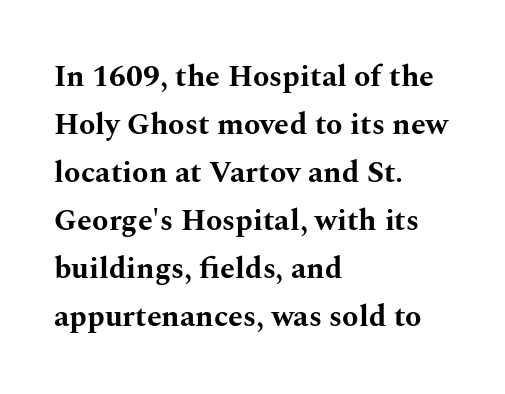
Note the varied advance widths — an 'i' is clearly narrower than an 'm'. To sum up the face: it has serifs. Visually the block forms a straight wall on the left and a jagged coastline on the right. Vertical strokes here are truly vertical. Is the letter spacing exaggerated? No — it looks like the ordinary default.
